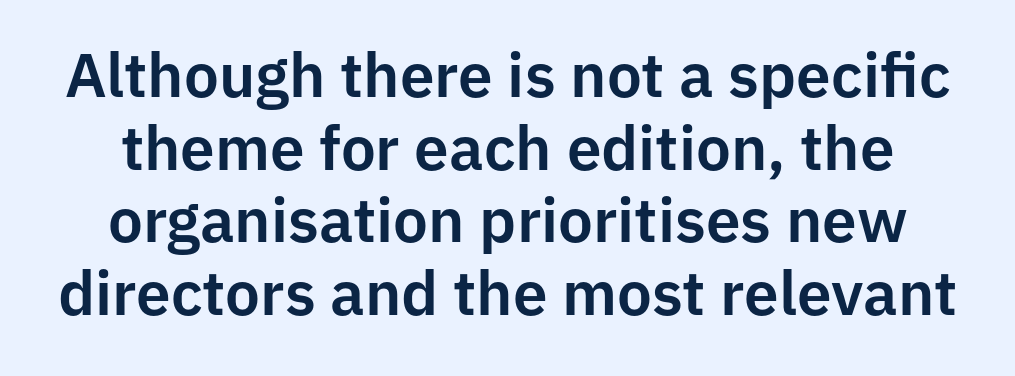
Q: Is the text italic (slanted)? A: No, it is upright.
Q: Is the typeface a serif or a sans-serif typeface? A: Sans-serif.
Q: Is the text underlined? A: No.
Q: How is the paragraph aligned? A: Centered.
Q: Is the spacing between letters normal or unusually wide? A: Normal.
Q: Width (condensed, normal, or wide)? A: Normal.
Q: Stroke contrast? A: Low.
Q: x-height? A: Medium.
Q: Monospaced? A: No.
